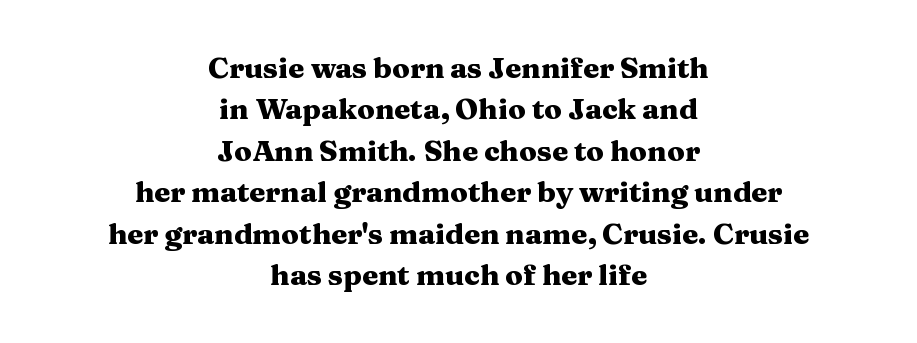
The image shows 29 px heavy, wide serif type, upright; set centered, normal line spacing (1.43x), normal letter spacing, not underlined; medium stroke contrast and a medium x-height.
